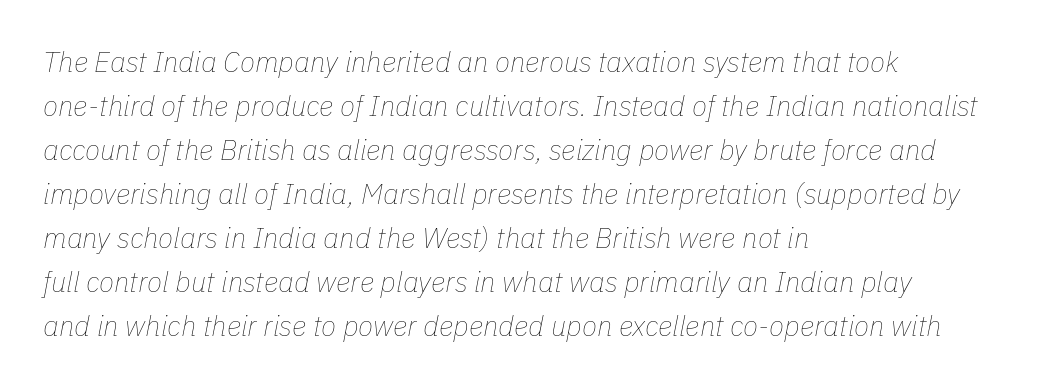
The image shows 28 px thin type, italic (leaning right); set left-aligned, normal line spacing (1.57x), normal letter spacing, not underlined; low stroke contrast and a medium x-height.
